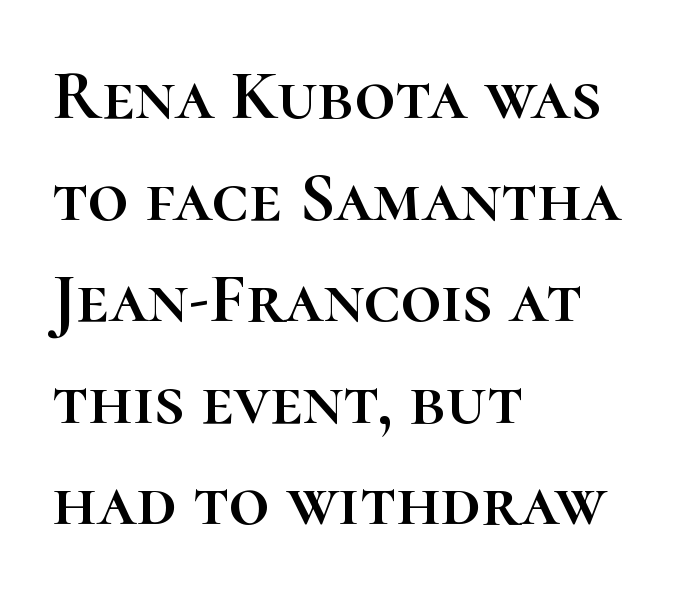
Q: Is the text italic (slanted)? A: No, it is upright.
Q: Is the text underlined? A: No.
Q: How is the paragraph aligned? A: Left-aligned.
Q: Is the spacing between letters normal or unusually wide? A: Normal.
Q: Is the spacing between lines tight, normal or loose? A: Normal.
Q: Width (condensed, normal, or wide)? A: Normal.
Q: Stroke contrast? A: High.
Q: x-height? A: Medium.
Q: Monospaced? A: No.
